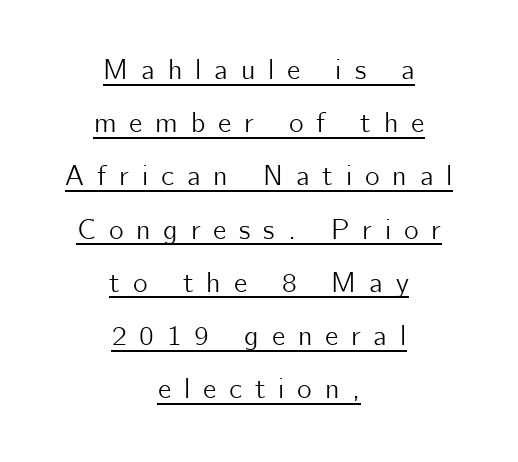
The image shows 28 px sans-serif type, upright; set centered, loose line spacing (1.9x), unusually wide letter spacing (+0.46 em), underlined; low stroke contrast and a medium x-height.
